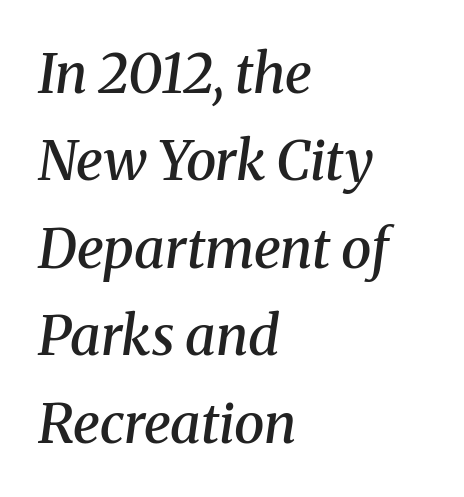
Q: Is the text bold? A: Semi-bold.
Q: Is the text italic (slanted)? A: Yes, it leans right by about 8 degrees.
Q: Is the typeface a serif or a sans-serif typeface? A: Serif.
Q: Is the text underlined? A: No.
Q: How is the paragraph aligned? A: Left-aligned.
Q: Is the spacing between letters normal or unusually wide? A: Normal.
Q: Is the spacing between lines tight, normal or loose? A: Normal.
Q: Width (condensed, normal, or wide)? A: Normal.
Q: Stroke contrast? A: Medium.
Q: x-height? A: Medium.
Q: Monospaced? A: No.
